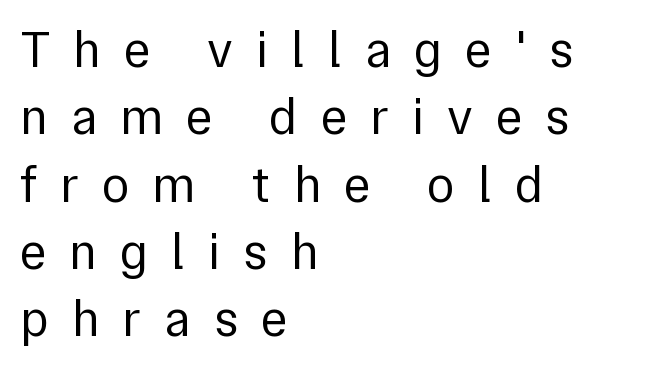
{"serif": "no", "italic": "no", "bold": "no", "weight": "regular", "width": "normal", "x_height": "medium", "monospaced": "no", "underline": "no", "align": "left", "line_spacing": "normal", "line_spacing_ratio": 1.32, "letter_spacing": "wide", "letter_spacing_em": 0.45, "glyph_px": 51}
